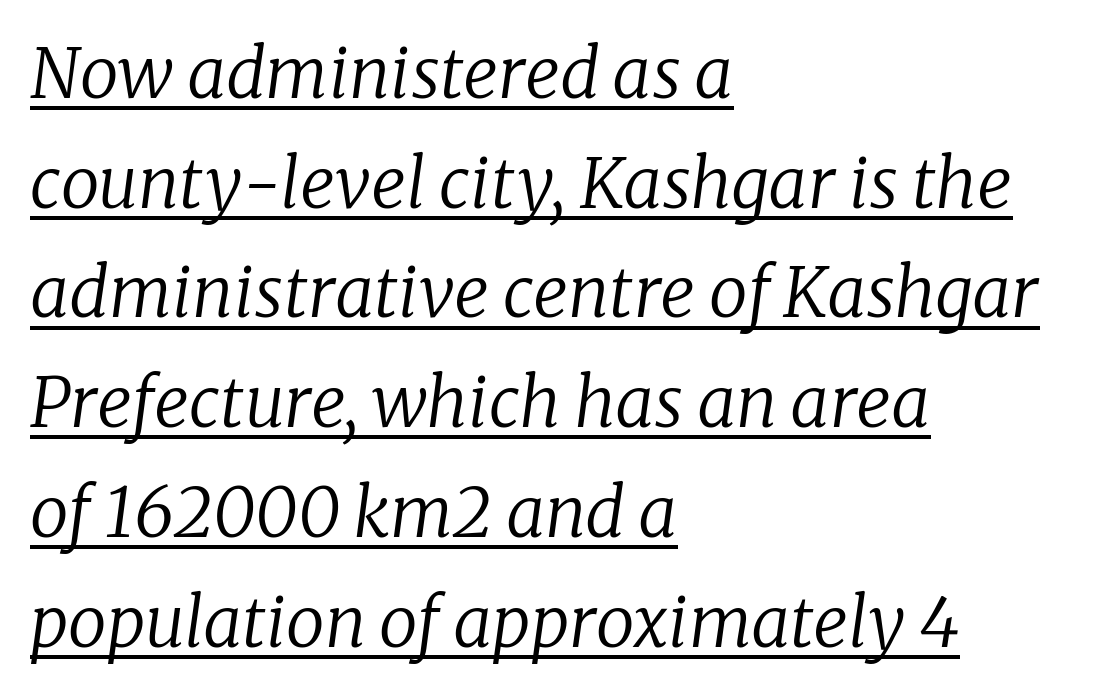
Q: Is the text bold? A: No.
Q: Is the text italic (slanted)? A: Yes, it leans right by about 8 degrees.
Q: Is the typeface a serif or a sans-serif typeface? A: Serif.
Q: Is the text underlined? A: Yes.
Q: How is the paragraph aligned? A: Left-aligned.
Q: Is the spacing between letters normal or unusually wide? A: Normal.
Q: Is the spacing between lines tight, normal or loose? A: Normal.
Q: Width (condensed, normal, or wide)? A: Normal.
Q: Stroke contrast? A: Low.
Q: x-height? A: Medium.
Q: Monospaced? A: No.
